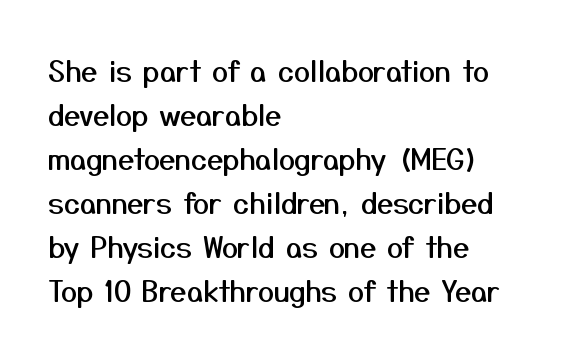
{"serif": "no", "italic": "no", "width": "normal", "stroke_contrast": "medium", "x_height": "medium", "monospaced": "no", "underline": "no", "align": "left", "line_spacing": "normal", "line_spacing_ratio": 1.52, "letter_spacing": "normal", "letter_spacing_em": 0.0, "glyph_px": 29}
